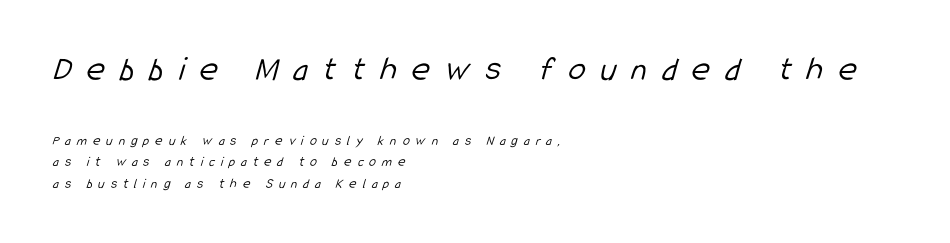
Q: Is the text bold? A: No.
Q: Is the typeface a serif or a sans-serif typeface? A: Sans-serif.
Q: Is the text underlined? A: No.
Q: How is the paragraph aligned? A: Left-aligned.
Q: Is the spacing between letters normal or unusually wide? A: Unusually wide.
Q: Is the spacing between lines tight, normal or loose? A: Normal.
Q: Which block of text is set in a larger size, the first (top) or the second (bottom)? A: The first (top) one.
Q: Width (condensed, normal, or wide)? A: Condensed.
Q: Stroke contrast? A: Low.
Q: x-height? A: Medium.
Q: Monospaced? A: No.
